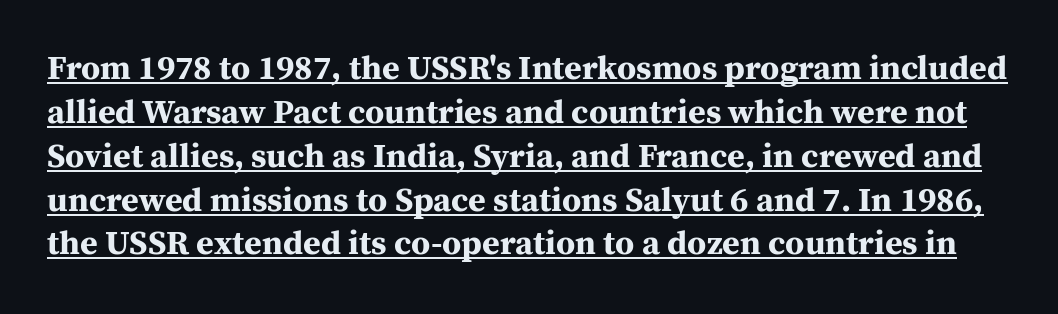
Q: Is the text bold? A: Yes.
Q: Is the text italic (slanted)? A: No, it is upright.
Q: Is the typeface a serif or a sans-serif typeface? A: Serif.
Q: Is the text underlined? A: Yes.
Q: Is the spacing between letters normal or unusually wide? A: Normal.
Q: Is the spacing between lines tight, normal or loose? A: Normal.
Q: Width (condensed, normal, or wide)? A: Normal.
Q: Stroke contrast? A: Medium.
Q: x-height? A: Medium.
Q: Monospaced? A: No.
